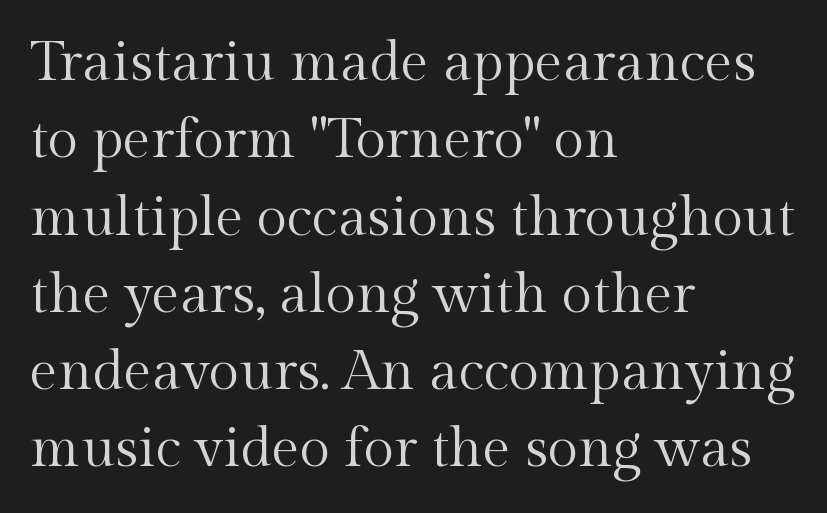
The image shows 56 px regular-weight serif type, upright; set left-aligned, normal line spacing (1.38x), normal letter spacing, not underlined; a medium x-height.
